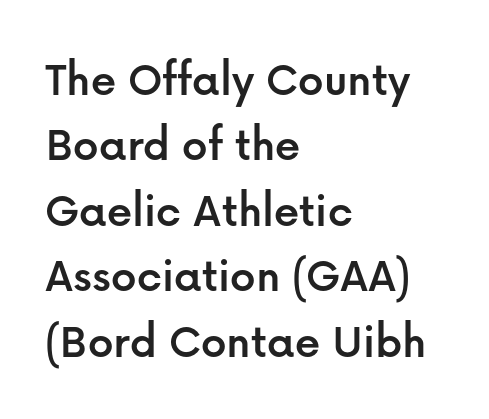
In terms of leading, this rendering sits right in the middle. Font category for this specimen: sans-serif. Descenders hang freely into open space. Tall strokes in this sample are plumb rather than angled.
